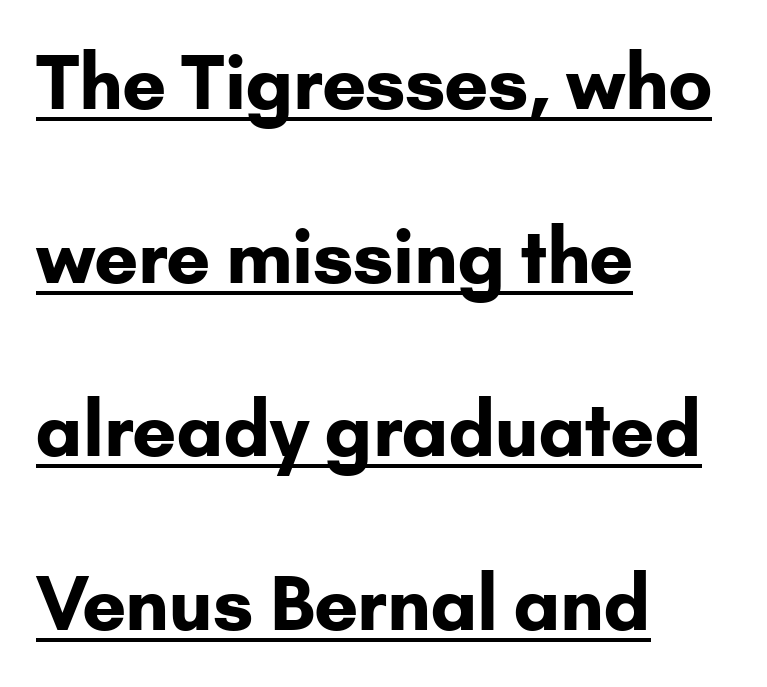
Q: Is the text bold? A: Yes.
Q: Is the text italic (slanted)? A: No, it is upright.
Q: Is the typeface a serif or a sans-serif typeface? A: Sans-serif.
Q: Is the text underlined? A: Yes.
Q: How is the paragraph aligned? A: Left-aligned.
Q: Is the spacing between letters normal or unusually wide? A: Normal.
Q: Is the spacing between lines tight, normal or loose? A: Loose.
Q: Width (condensed, normal, or wide)? A: Normal.
Q: Stroke contrast? A: Low.
Q: x-height? A: Small.
Q: Monospaced? A: No.
